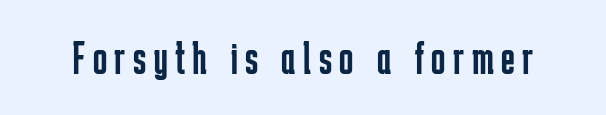
The image shows 47 px regular-weight, condensed sans-serif type, upright; set not underlined; low stroke contrast and a medium x-height.
